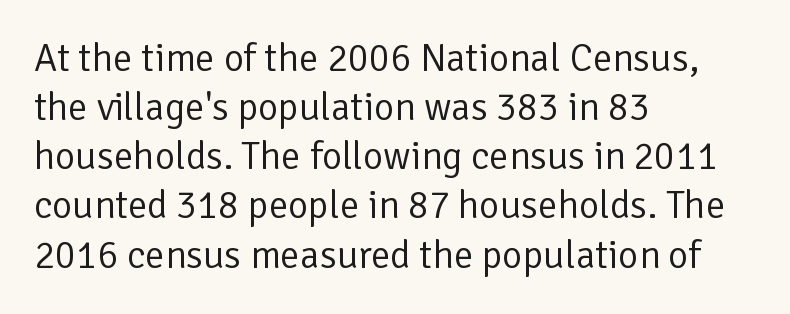
The image shows 39 px regular-weight sans-serif type, upright; set left-aligned, normal line spacing (1.26x), normal letter spacing, not underlined; low stroke contrast and a medium x-height.
